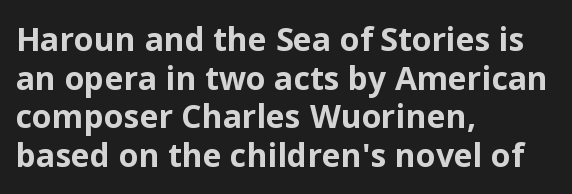
Q: Is the text bold? A: Yes.
Q: Is the text italic (slanted)? A: No, it is upright.
Q: Is the typeface a serif or a sans-serif typeface? A: Sans-serif.
Q: Is the text underlined? A: No.
Q: How is the paragraph aligned? A: Left-aligned.
Q: Is the spacing between letters normal or unusually wide? A: Normal.
Q: Width (condensed, normal, or wide)? A: Normal.
Q: Stroke contrast? A: Low.
Q: x-height? A: Medium.
Q: Monospaced? A: No.
